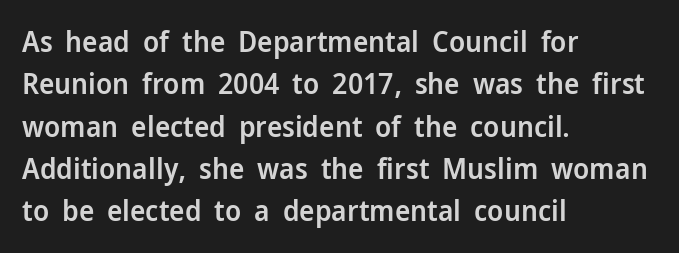
Honestly, the letter spacing is just normal — you wouldn't notice it. Bare-footed words on every line. How would I describe the line gaps? Plain and ordinary. The letters carry no serifs — their stems end cleanly without finishing strokes. Tall strokes in this sample are plumb rather than angled.
